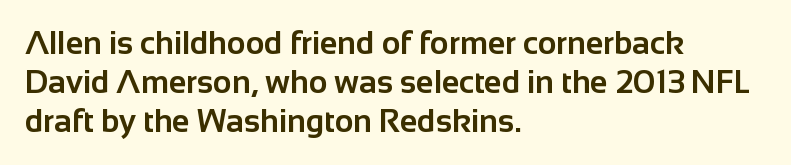
The image shows 32 px bold sans-serif type, upright; set left-aligned, line spacing 1.22x, normal letter spacing, not underlined; low stroke contrast and a medium x-height.
